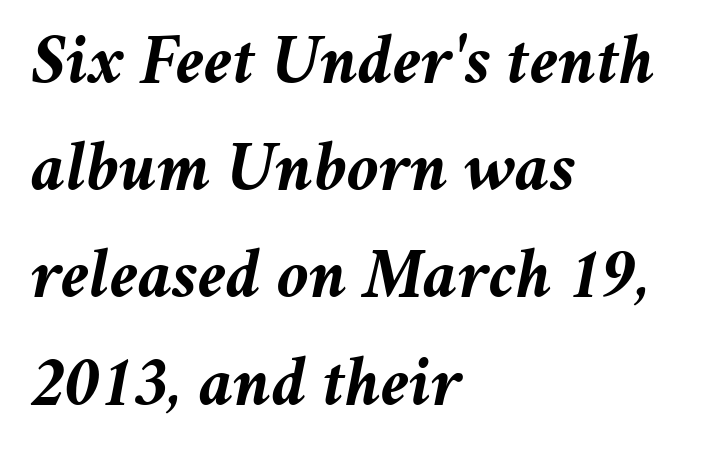
{"italic": "yes", "lean": "right", "slant_degrees": 11, "bold": "yes", "weight": "semibold", "width": "normal", "stroke_contrast": "medium", "x_height": "medium", "monospaced": "no", "underline": "no", "align": "left", "line_spacing": "normal", "line_spacing_ratio": 1.51, "letter_spacing": "normal", "letter_spacing_em": 0.0, "glyph_px": 71}
